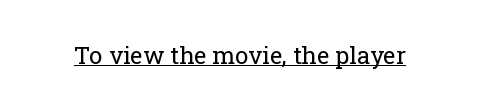
The image shows 24 px text type, upright; set normal letter spacing, underlined.
